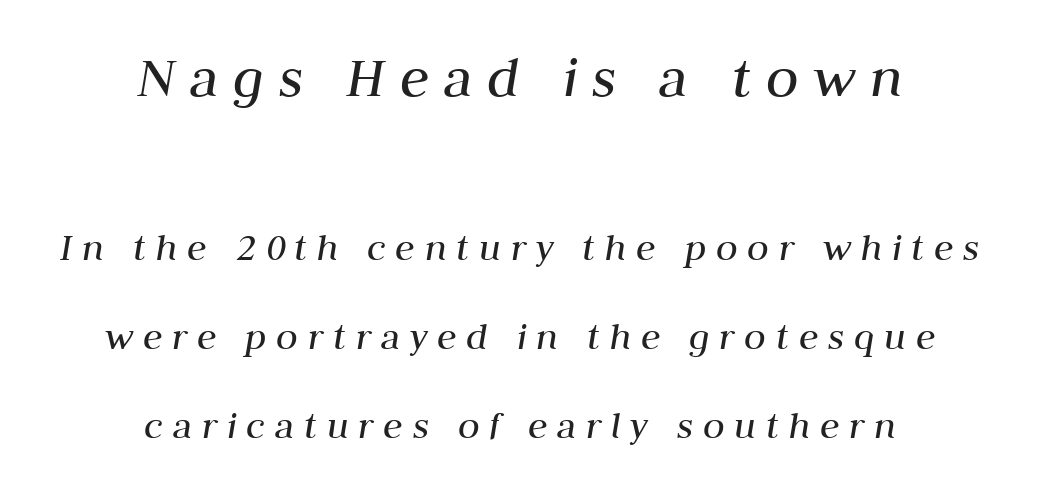
The image shows 60 px regular-weight type, italic (leaning right); set centered, loose line spacing (2.23x), unusually wide letter spacing (+0.24 em), not underlined; the first (top) block is 1.5x larger; medium stroke contrast and a medium x-height.
